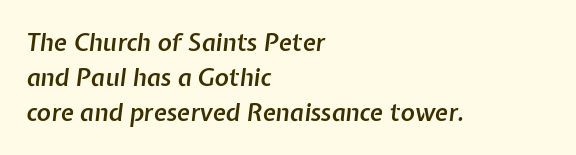
Q: Is the text bold? A: Semi-bold.
Q: Is the text italic (slanted)? A: Yes, it leans right by about 7 degrees.
Q: Is the text underlined? A: No.
Q: How is the paragraph aligned? A: Left-aligned.
Q: Is the spacing between letters normal or unusually wide? A: Normal.
Q: Is the spacing between lines tight, normal or loose? A: Normal.
